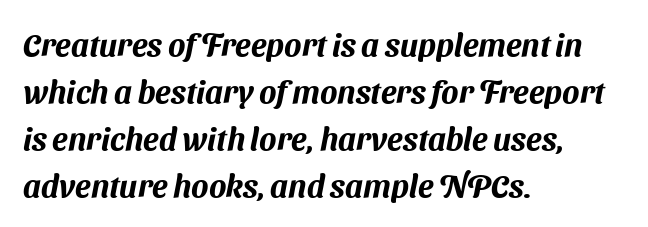
The image shows 32 px sans-serif type; set left-aligned, normal line spacing (1.47x), normal letter spacing, not underlined; medium stroke contrast and a medium x-height.
